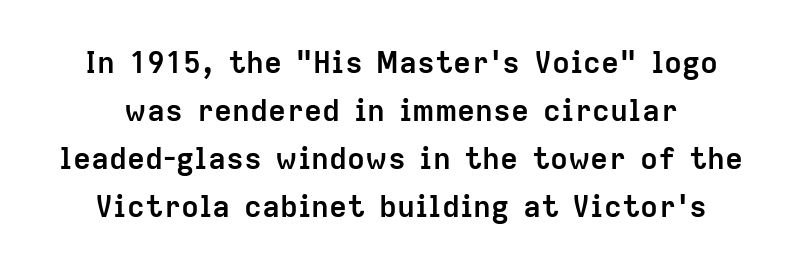
{"serif": "no", "italic": "no", "bold": "yes", "weight": "semibold", "width": "normal", "stroke_contrast": "low", "x_height": "medium", "monospaced": "no", "underline": "no", "line_spacing": "normal", "line_spacing_ratio": 1.6, "letter_spacing": "normal", "letter_spacing_em": 0.0, "glyph_px": 30}
